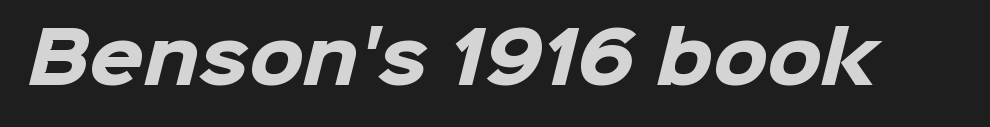
{"serif": "no", "bold": "yes", "weight": "heavy", "width": "normal", "stroke_contrast": "low", "x_height": "medium", "monospaced": "no", "underline": "no", "letter_spacing": "normal", "letter_spacing_em": 0.0, "glyph_px": 70}
